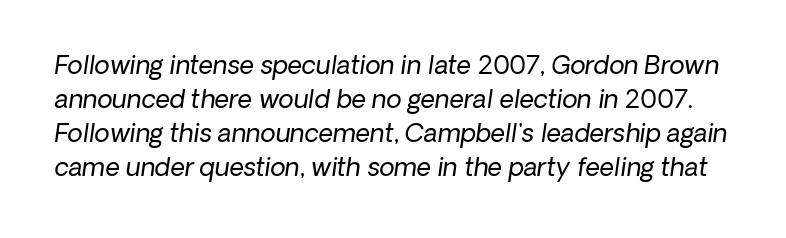
{"italic": "yes", "lean": "right", "slant_degrees": 8, "bold": "no", "underline": "no", "line_spacing": "normal", "line_spacing_ratio": 1.36, "letter_spacing": "normal", "letter_spacing_em": 0.0, "glyph_px": 25}
